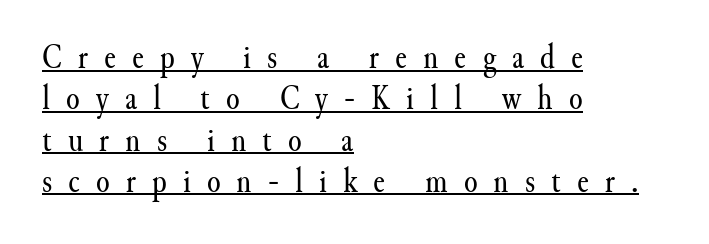
The image shows 35 px regular-weight serif type, upright; set left-aligned, line spacing 1.18x, unusually wide letter spacing (+0.46 em), underlined; medium stroke contrast and a small x-height.
